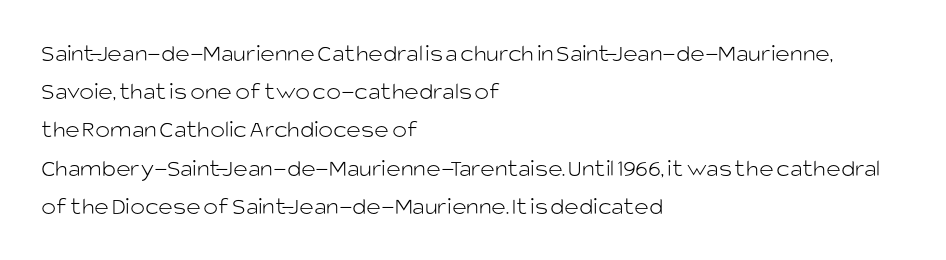
Q: Is the text bold? A: No.
Q: Is the text italic (slanted)? A: No, it is upright.
Q: Is the text underlined? A: No.
Q: How is the paragraph aligned? A: Left-aligned.
Q: Is the spacing between letters normal or unusually wide? A: Normal.
Q: Is the spacing between lines tight, normal or loose? A: Normal.
